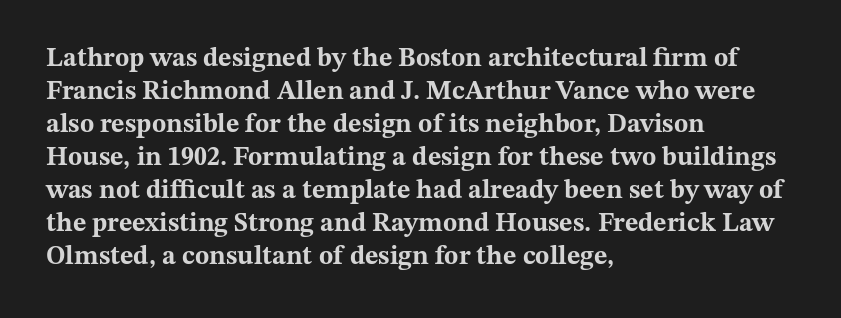
{"italic": "no", "bold": "yes", "underline": "no", "align": "left", "line_spacing": "normal", "line_spacing_ratio": 1.27, "letter_spacing": "normal", "letter_spacing_em": 0.0, "glyph_px": 26}
